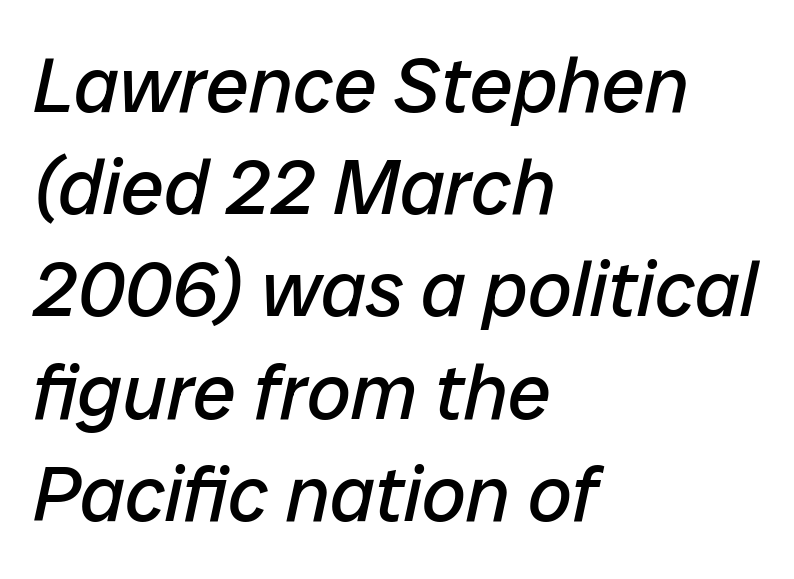
The image shows 78 px regular-weight type, italic (leaning right); set left-aligned, normal line spacing (1.31x), normal letter spacing, not underlined; low stroke contrast and a medium x-height.
